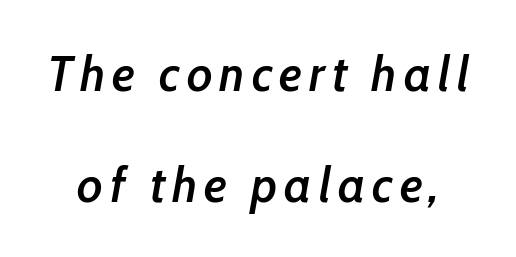
How would I describe the line gaps? Wide and relaxed. This sample has the flowing, uneven cadence of proportional lettering. Descenders hang freely into open space. Does the lettering tilt? It does — this is italic.
